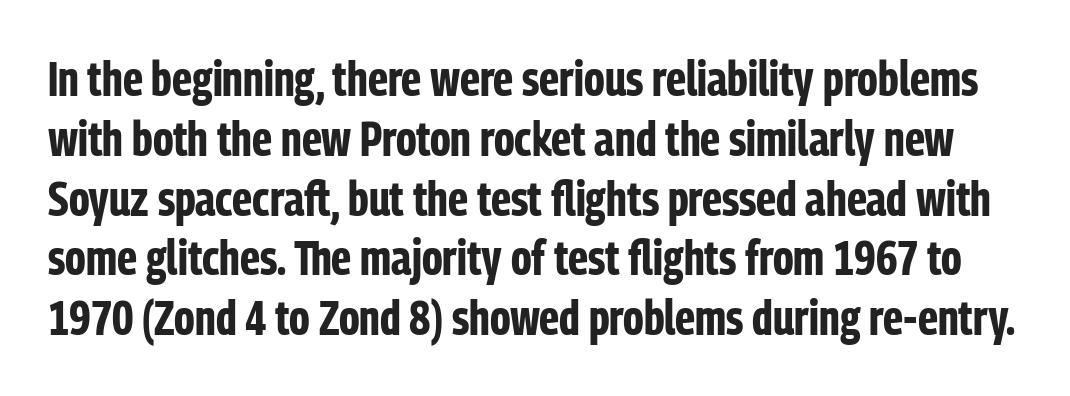
The image shows 49 px bold, condensed sans-serif type, upright; set line spacing 1.22x, normal letter spacing, not underlined; low stroke contrast and a medium x-height.
